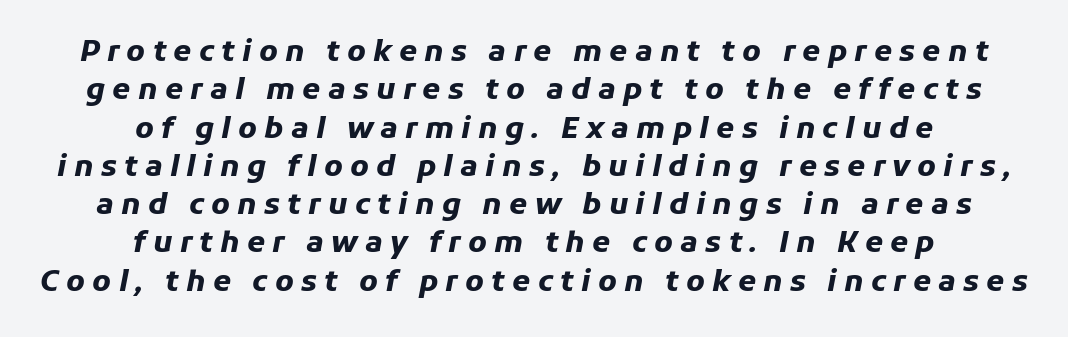
Q: Is the text bold? A: Yes.
Q: Is the text italic (slanted)? A: Yes, it leans right by about 11 degrees.
Q: Is the text underlined? A: No.
Q: How is the paragraph aligned? A: Centered.
Q: Is the spacing between letters normal or unusually wide? A: Unusually wide.
Q: Is the spacing between lines tight, normal or loose? A: Normal.
Q: Width (condensed, normal, or wide)? A: Normal.
Q: Stroke contrast? A: Low.
Q: x-height? A: Medium.
Q: Monospaced? A: No.
